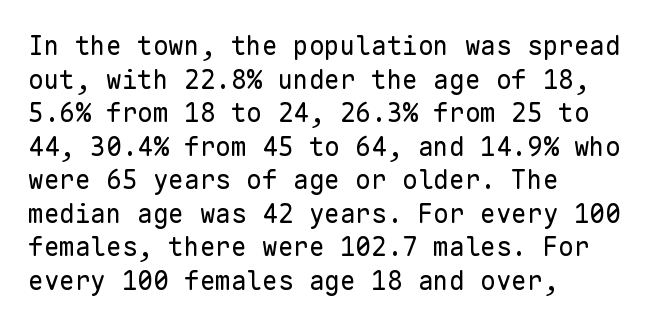
The image shows 26 px text type, upright; set left-aligned, normal line spacing (1.29x), normal letter spacing, not underlined.
